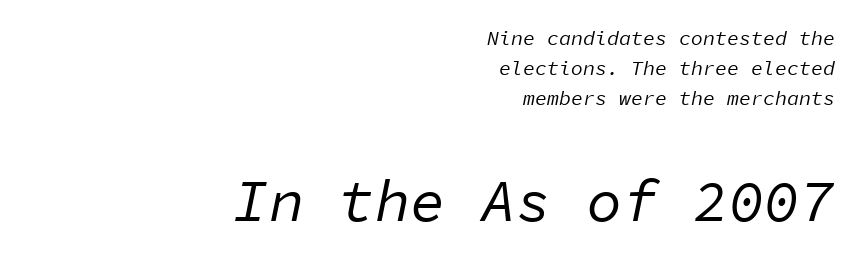
The image shows 59 px regular-weight type, italic (leaning right), monospaced; set right-aligned, normal line spacing (1.49x), normal letter spacing, not underlined; the second (bottom) block is 2.95x larger; low stroke contrast and a medium x-height.
